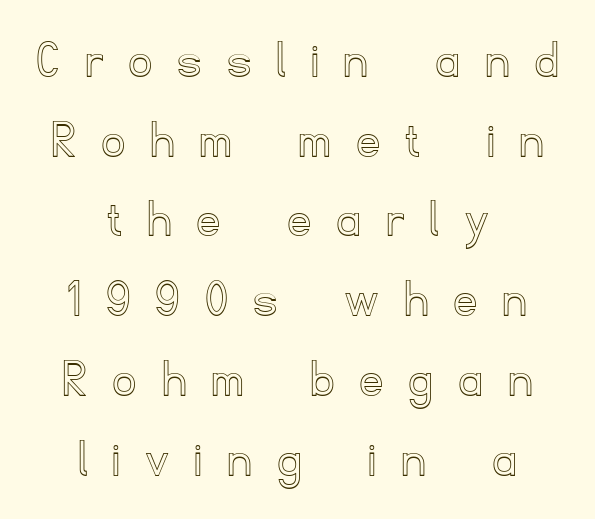
{"italic": "no", "width": "normal", "x_height": "small", "monospaced": "no", "underline": "no", "align": "center", "line_spacing": "normal", "line_spacing_ratio": 1.45, "letter_spacing": "wide", "letter_spacing_em": 0.49, "glyph_px": 55}
